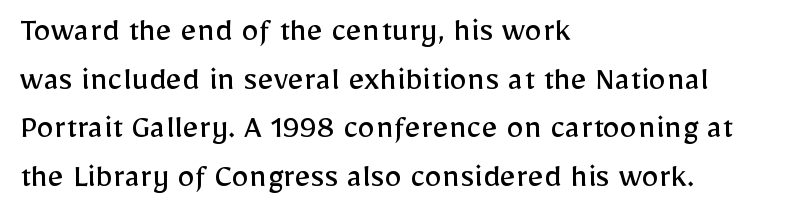
Does the lettering tilt? It doesn't — this is upright. The strokes are not fattened; the text isn't bold. Caption: multi-line text, flush left, ragged right. The rendering uses natural spacing where letterforms have individual widths.
